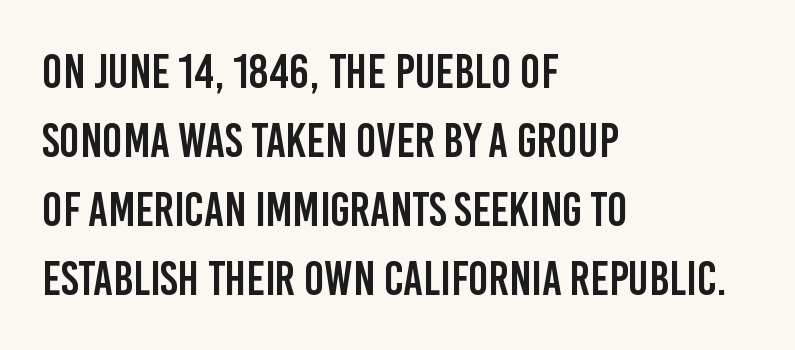
Vertically, the passage feels balanced, rows spaced as you'd expect. One-word summary of the alignment: left. Tracking value appears to be zero — textbook default spacing. Classification — sans serif.
